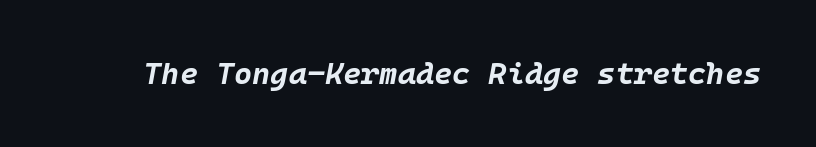
{"italic": "yes", "lean": "right", "slant_degrees": 10, "bold": "yes", "weight": "bold", "width": "normal", "stroke_contrast": "low", "x_height": "large", "monospaced": "yes", "underline": "no", "letter_spacing": "normal", "letter_spacing_em": 0.0, "glyph_px": 31}
